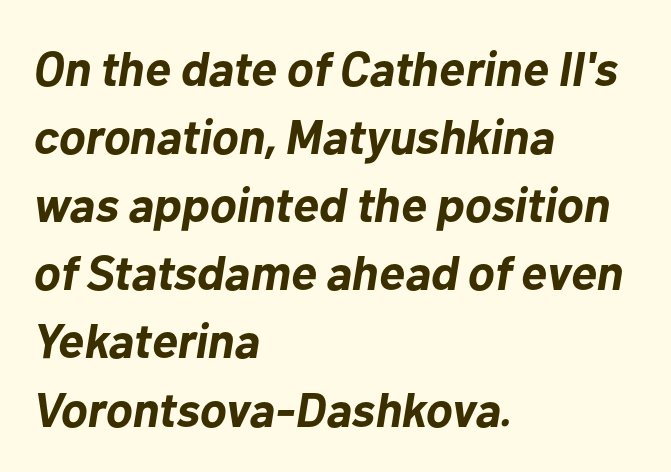
{"italic": "yes", "lean": "right", "slant_degrees": 10, "bold": "yes", "weight": "bold", "width": "normal", "stroke_contrast": "low", "x_height": "medium", "monospaced": "no", "underline": "no", "align": "left", "line_spacing": "normal", "line_spacing_ratio": 1.39, "letter_spacing": "normal", "letter_spacing_em": 0.0, "glyph_px": 49}
